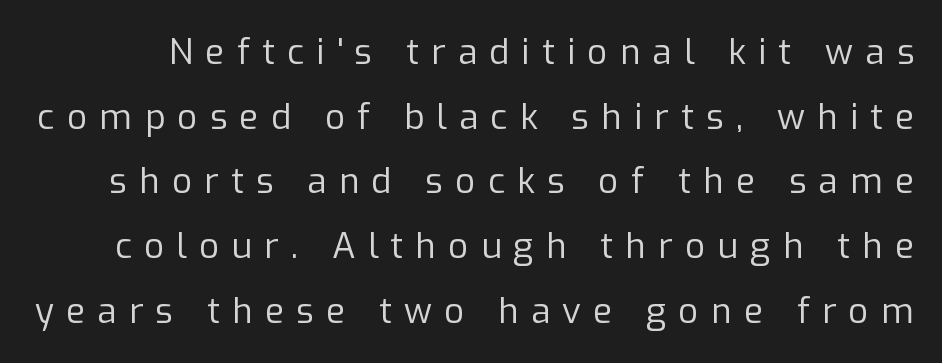
You could not count columns in this text — the font is proportionally spaced. The space directly below the letters is spotless. The cut favours lightness, reaching ordinary text weight at its darkest. The font's upright variant was chosen for this text.
